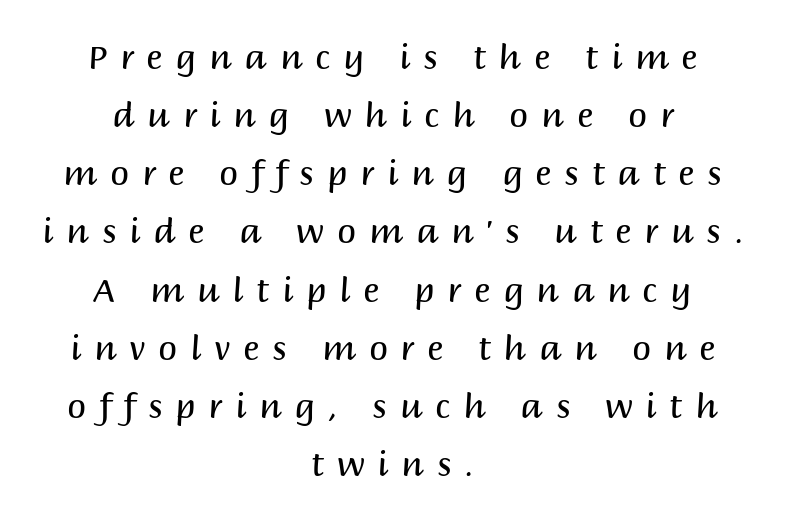
The image shows 34 px regular-weight sans-serif type; set centered, line spacing 1.71x, unusually wide letter spacing (+0.38 em), not underlined; medium stroke contrast and a large x-height.
